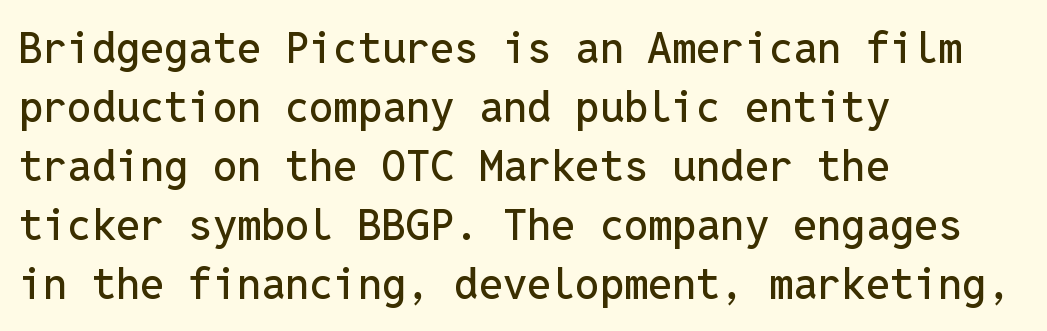
{"serif": "no", "italic": "no", "width": "normal", "stroke_contrast": "low", "x_height": "medium", "monospaced": "yes", "underline": "no", "align": "left", "line_spacing": "normal", "line_spacing_ratio": 1.37, "letter_spacing": "normal", "letter_spacing_em": 0.0, "glyph_px": 43}
